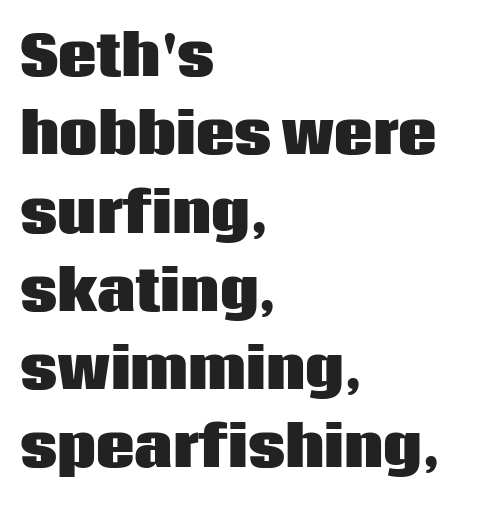
{"serif": "no", "italic": "no", "bold": "yes", "weight": "heavy", "width": "normal", "stroke_contrast": "low", "x_height": "large", "monospaced": "no", "underline": "no", "align": "left", "line_spacing": "normal", "line_spacing_ratio": 1.45, "letter_spacing": "normal", "letter_spacing_em": 0.0, "glyph_px": 54}
